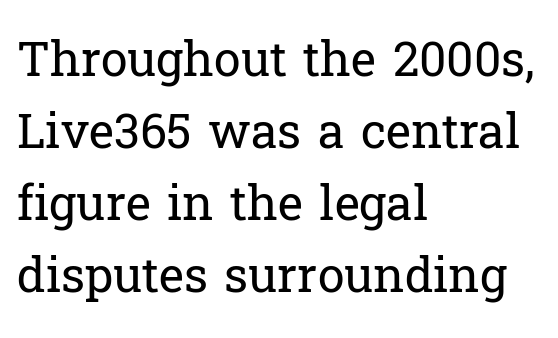
Q: Is the text bold? A: No.
Q: Is the text italic (slanted)? A: No, it is upright.
Q: Is the typeface a serif or a sans-serif typeface? A: Serif.
Q: Is the text underlined? A: No.
Q: How is the paragraph aligned? A: Left-aligned.
Q: Is the spacing between letters normal or unusually wide? A: Normal.
Q: Is the spacing between lines tight, normal or loose? A: Normal.
Q: Width (condensed, normal, or wide)? A: Normal.
Q: Stroke contrast? A: Low.
Q: x-height? A: Medium.
Q: Monospaced? A: No.
